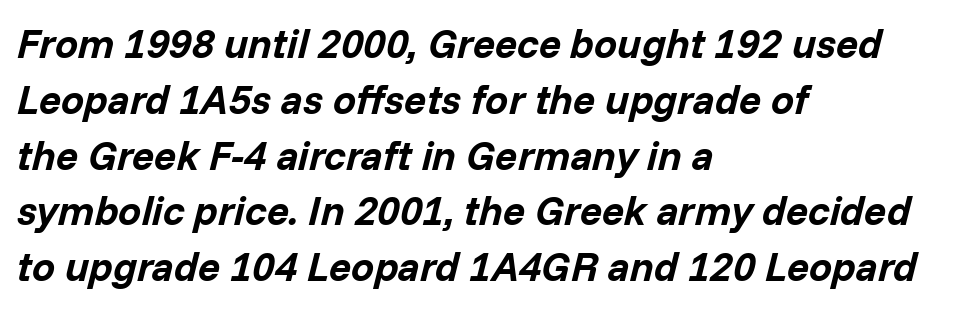
Q: Is the text bold? A: Yes.
Q: Is the text italic (slanted)? A: Yes, it leans right by about 14 degrees.
Q: Is the text underlined? A: No.
Q: How is the paragraph aligned? A: Left-aligned.
Q: Is the spacing between letters normal or unusually wide? A: Normal.
Q: Is the spacing between lines tight, normal or loose? A: Normal.
Q: Width (condensed, normal, or wide)? A: Normal.
Q: Stroke contrast? A: Low.
Q: x-height? A: Medium.
Q: Monospaced? A: No.
